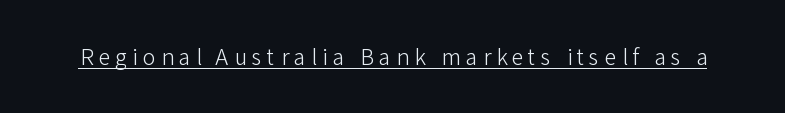
Is there any slant? The stems are plumb. Letter spacing: wide. The typesetter has applied underlining to the passage shown. The strokes carry an ordinary text weight at most.
